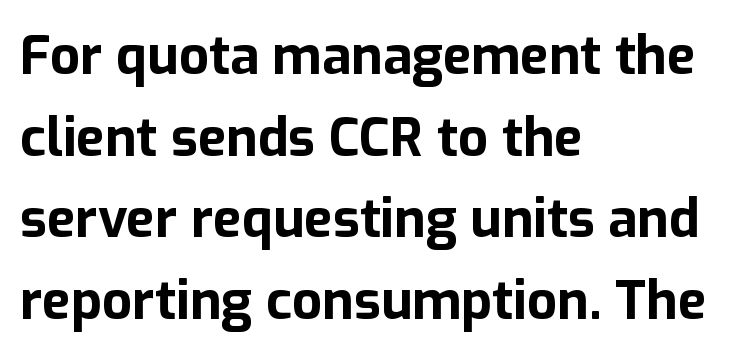
{"serif": "no", "italic": "no", "bold": "yes", "weight": "bold", "width": "normal", "stroke_contrast": "low", "x_height": "medium", "monospaced": "no", "underline": "no", "align": "left", "line_spacing": "normal", "line_spacing_ratio": 1.54, "letter_spacing": "normal", "letter_spacing_em": 0.0, "glyph_px": 53}
